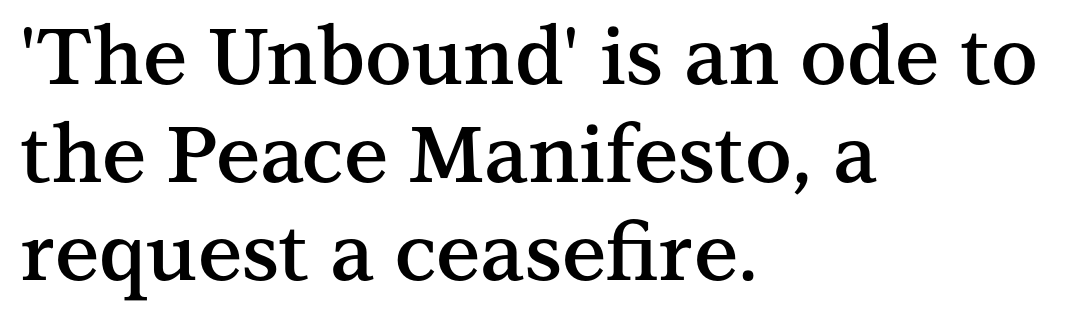
The image shows 79 px semibold serif type, upright; set left-aligned, line spacing 1.24x, normal letter spacing, not underlined; medium stroke contrast and a medium x-height.
